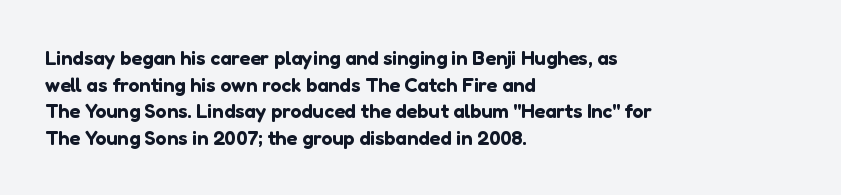
The image shows 20 px text type, upright; set left-aligned, normal line spacing (1.33x), normal letter spacing, not underlined.
